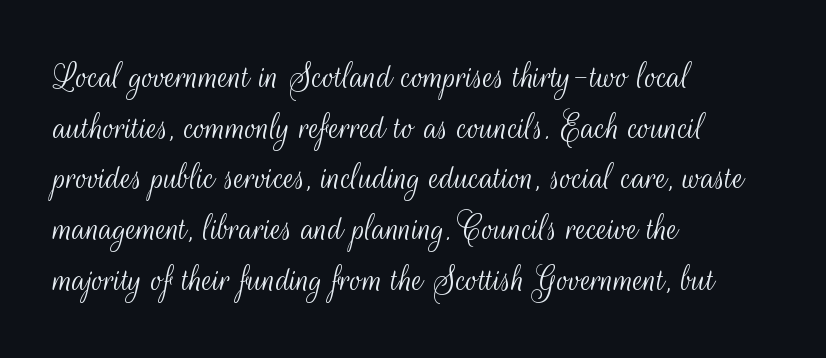
Q: Is the text bold? A: No.
Q: Is the text italic (slanted)? A: Yes.
Q: Is the typeface a serif or a sans-serif typeface? A: Sans-serif.
Q: Is the text underlined? A: No.
Q: How is the paragraph aligned? A: Left-aligned.
Q: Is the spacing between letters normal or unusually wide? A: Normal.
Q: Is the spacing between lines tight, normal or loose? A: Normal.
Q: Width (condensed, normal, or wide)? A: Condensed.
Q: Stroke contrast? A: Medium.
Q: x-height? A: Small.
Q: Monospaced? A: No.
